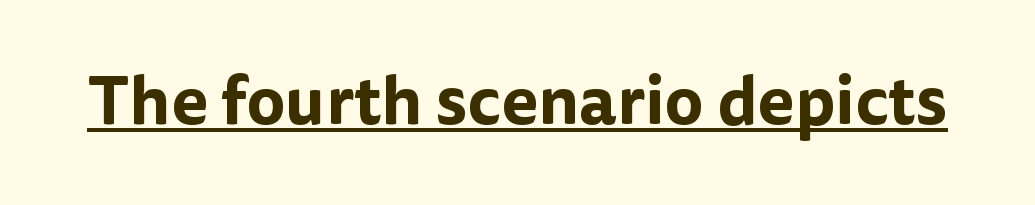
Q: Is the text italic (slanted)? A: No, it is upright.
Q: Is the typeface a serif or a sans-serif typeface? A: Sans-serif.
Q: Is the text underlined? A: Yes.
Q: Is the spacing between letters normal or unusually wide? A: Normal.
Q: Width (condensed, normal, or wide)? A: Normal.
Q: Stroke contrast? A: Low.
Q: x-height? A: Medium.
Q: Monospaced? A: No.
